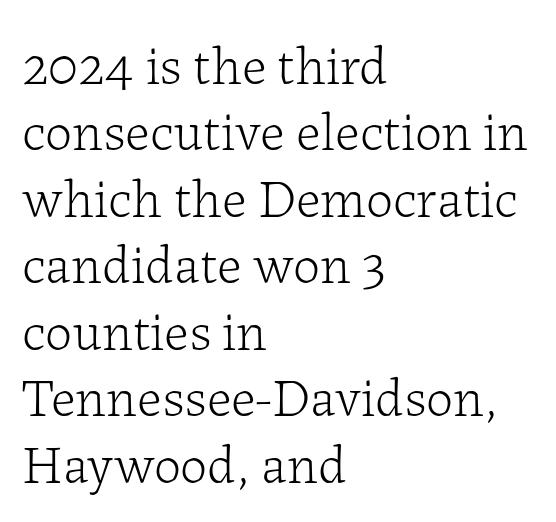
Does the lettering tilt? It doesn't — this is upright. Default kerning and tracking; the words read as compact shapes. A student would call this left alignment; a typographer would say flush left, rag right. Bare-footed words on every line. These lines are composed in type with serifs.
